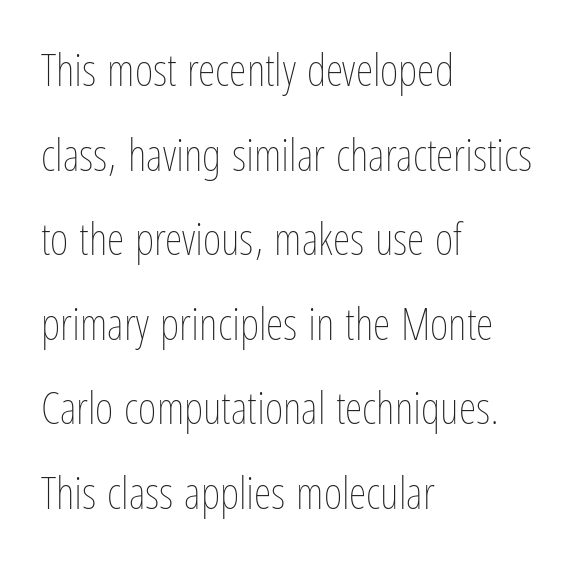
Q: Is the text bold? A: No.
Q: Is the text italic (slanted)? A: No, it is upright.
Q: Is the text underlined? A: No.
Q: How is the paragraph aligned? A: Left-aligned.
Q: Is the spacing between letters normal or unusually wide? A: Normal.
Q: Width (condensed, normal, or wide)? A: Condensed.
Q: Stroke contrast? A: Low.
Q: x-height? A: Medium.
Q: Monospaced? A: No.
